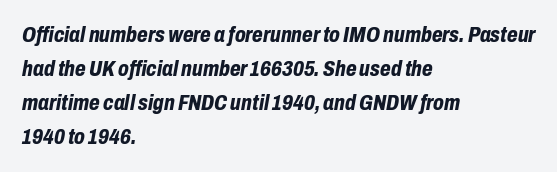
The image shows 22 px bold type, italic (leaning right); set left-aligned, normal line spacing (1.55x), normal letter spacing, not underlined.
